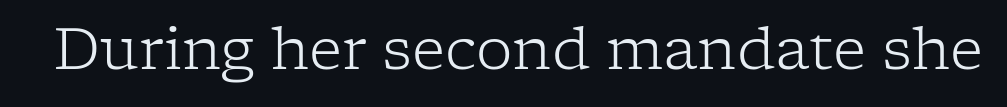
{"serif": "yes", "italic": "no", "bold": "no", "weight": "light", "width": "normal", "stroke_contrast": "low", "x_height": "medium", "monospaced": "no", "underline": "no", "letter_spacing": "normal", "letter_spacing_em": 0.0, "glyph_px": 58}
